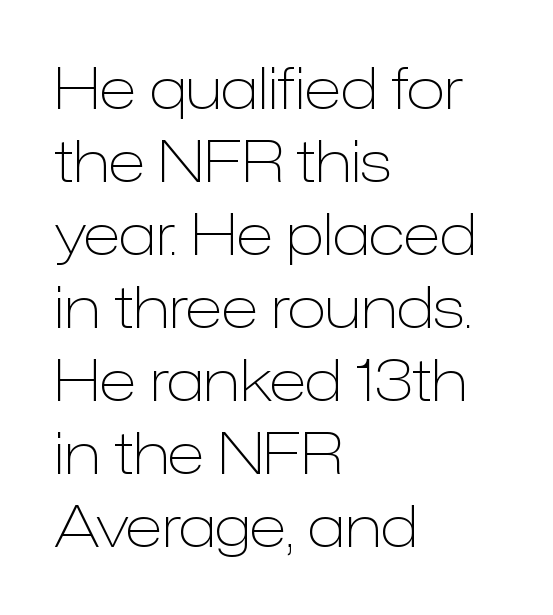
The image shows 57 px light sans-serif type, upright; set left-aligned, normal line spacing (1.28x), normal letter spacing, not underlined; low stroke contrast and a medium x-height.
